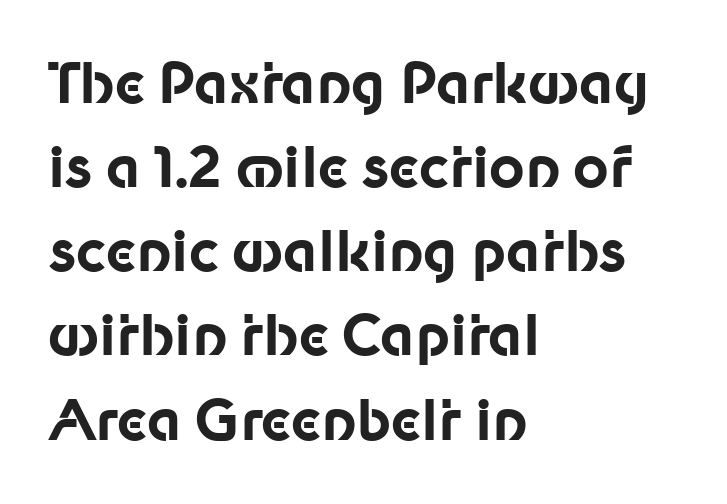
The image shows 55 px bold sans-serif type, upright; set left-aligned, normal line spacing (1.53x), normal letter spacing, not underlined; low stroke contrast and a medium x-height.
